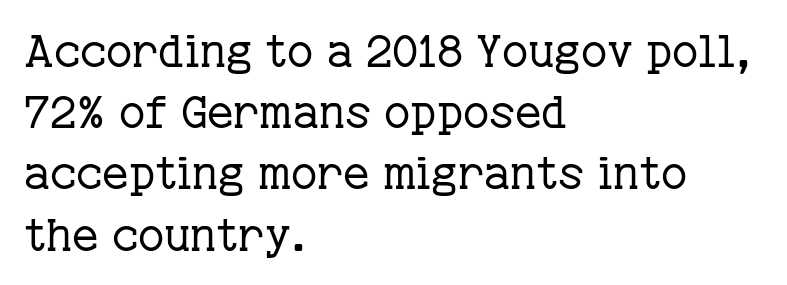
The image shows 45 px regular-weight serif type, upright; set left-aligned, normal line spacing (1.36x), normal letter spacing, not underlined; low stroke contrast and a medium x-height.
